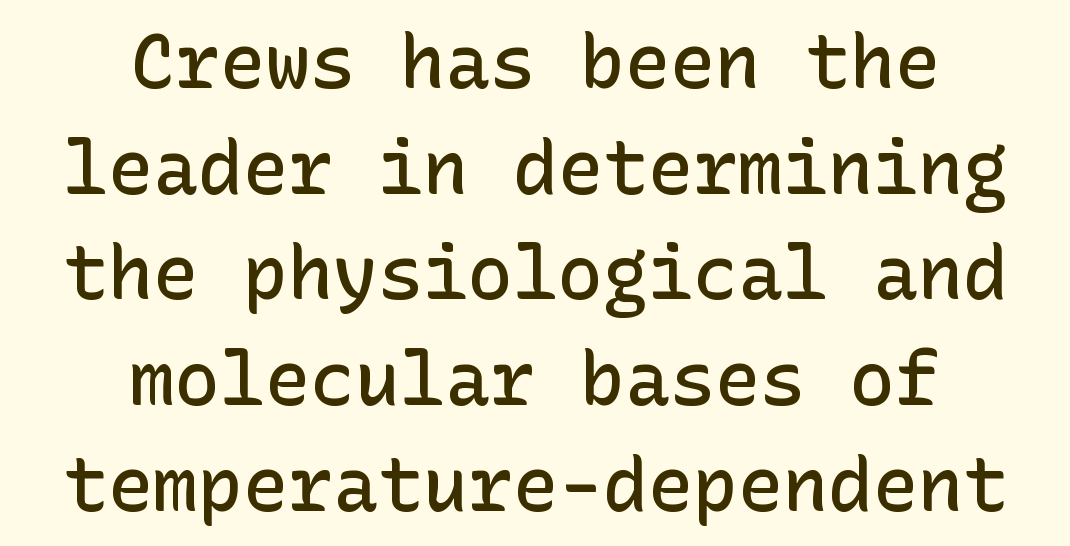
Q: Is the text bold? A: Semi-bold.
Q: Is the text italic (slanted)? A: No, it is upright.
Q: Is the typeface a serif or a sans-serif typeface? A: Sans-serif.
Q: Is the text underlined? A: No.
Q: How is the paragraph aligned? A: Centered.
Q: Is the spacing between letters normal or unusually wide? A: Normal.
Q: Is the spacing between lines tight, normal or loose? A: Normal.
Q: Width (condensed, normal, or wide)? A: Normal.
Q: Stroke contrast? A: Low.
Q: x-height? A: Medium.
